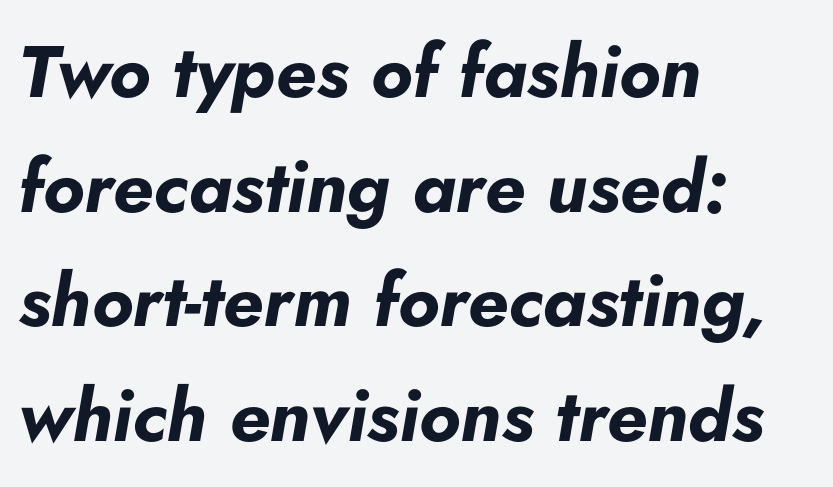
Q: Is the text bold? A: Yes.
Q: Is the text italic (slanted)? A: Yes, it leans right by about 5 degrees.
Q: Is the text underlined? A: No.
Q: How is the paragraph aligned? A: Left-aligned.
Q: Is the spacing between letters normal or unusually wide? A: Normal.
Q: Is the spacing between lines tight, normal or loose? A: Normal.
Q: Width (condensed, normal, or wide)? A: Normal.
Q: Stroke contrast? A: Low.
Q: x-height? A: Small.
Q: Monospaced? A: No.
